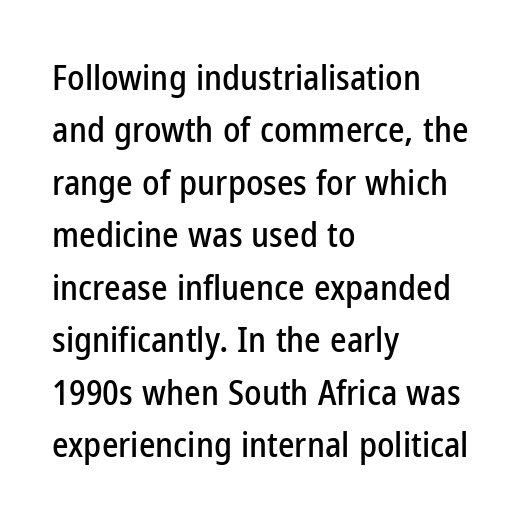
The image shows 35 px condensed sans-serif type, upright; set left-aligned, normal line spacing (1.5x), normal letter spacing, not underlined; low stroke contrast and a medium x-height.
